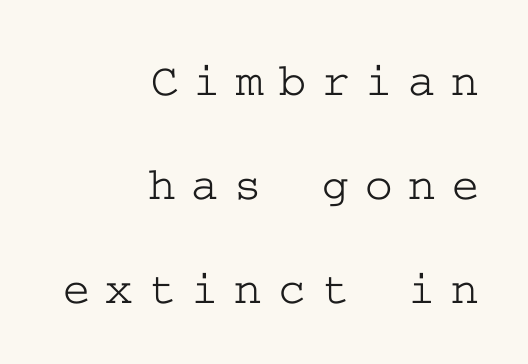
Is there much room between lines? Yes — plenty of vertical air separates them. Quick note: not italic, upright. Check the space under the baseline: it is left empty. The text block is weighted toward the right margin, trailing off unevenly leftward.
